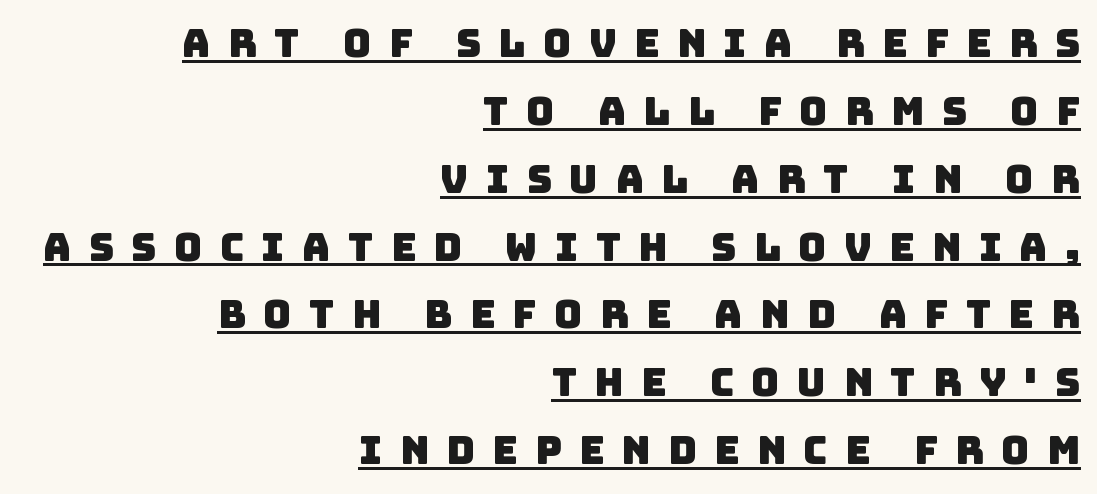
Q: Is the typeface a serif or a sans-serif typeface? A: Sans-serif.
Q: Is the text underlined? A: Yes.
Q: How is the paragraph aligned? A: Right-aligned.
Q: Is the spacing between letters normal or unusually wide? A: Unusually wide.
Q: Width (condensed, normal, or wide)? A: Normal.
Q: Stroke contrast? A: Low.
Q: x-height? A: Large.
Q: Monospaced? A: No.
